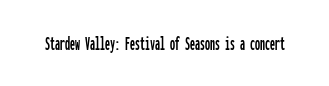
These lines keep a tight, regular rhythm from letter to letter. Unmarked baselines from the first word to the last. Italic: no, the glyphs are upright roman.
